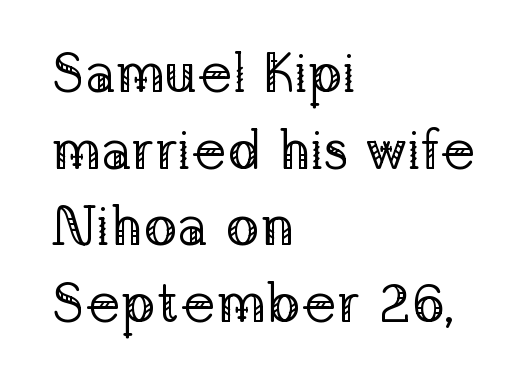
The image shows 56 px regular-weight serif type, upright; set left-aligned, normal line spacing (1.37x), normal letter spacing, not underlined; low stroke contrast and a medium x-height.
